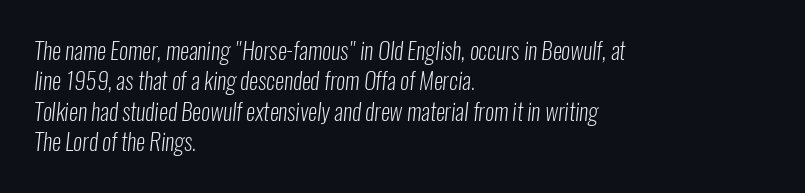
The image shows 23 px text type; set left-aligned, normal line spacing (1.32x), normal letter spacing, not underlined.
